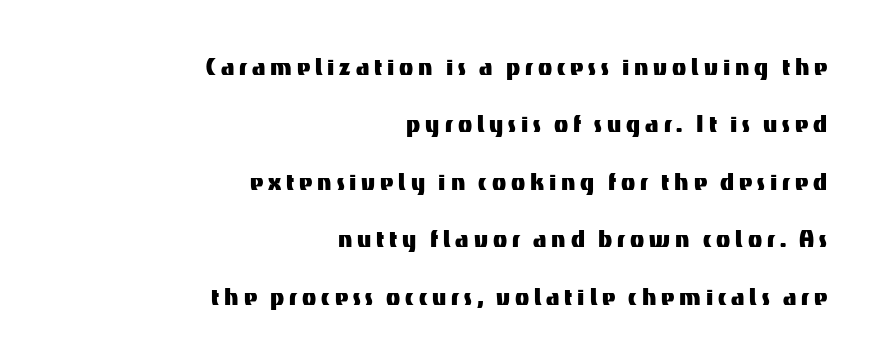
{"serif": "no", "italic": "no", "width": "normal", "stroke_contrast": "medium", "x_height": "medium", "monospaced": "no", "underline": "no", "align": "right", "line_spacing": "loose", "line_spacing_ratio": 1.98, "glyph_px": 29}
